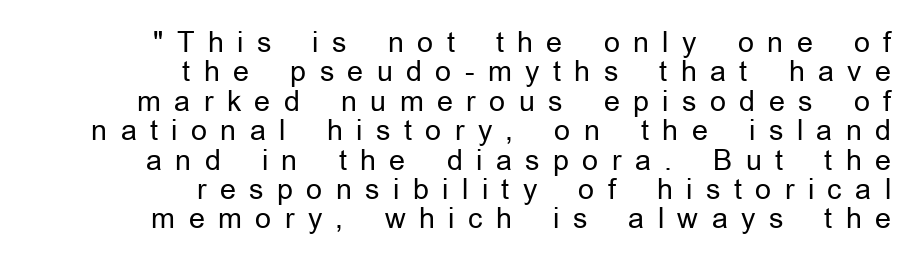
The image shows 28 px regular-weight sans-serif type, upright; set right-aligned, tight line spacing (1.05x), unusually wide letter spacing (+0.48 em), not underlined; low stroke contrast and a medium x-height.
